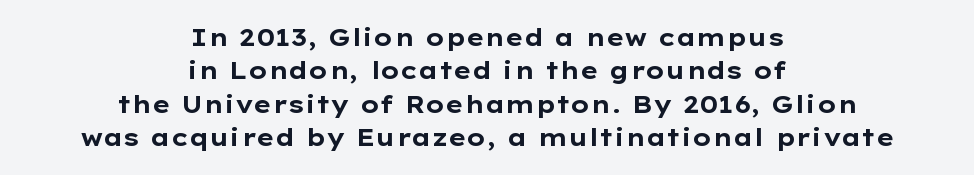
{"italic": "no", "bold": "yes", "underline": "no", "align": "center", "line_spacing": "normal", "line_spacing_ratio": 1.39, "letter_spacing": "normal", "letter_spacing_em": 0.0, "glyph_px": 24}
